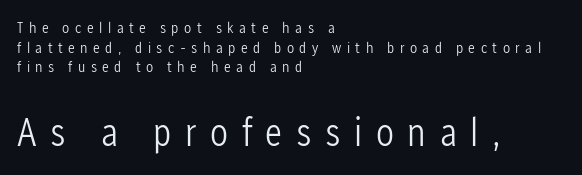
{"serif": "no", "italic": "no", "bold": "no", "weight": "light", "width": "condensed", "stroke_contrast": "low", "x_height": "medium", "monospaced": "no", "underline": "no", "align": "left", "line_spacing_ratio": 1.23, "letter_spacing": "wide", "letter_spacing_em": 0.34, "larger_block": "second", "size_ratio": 2.5, "glyph_px": 40}
